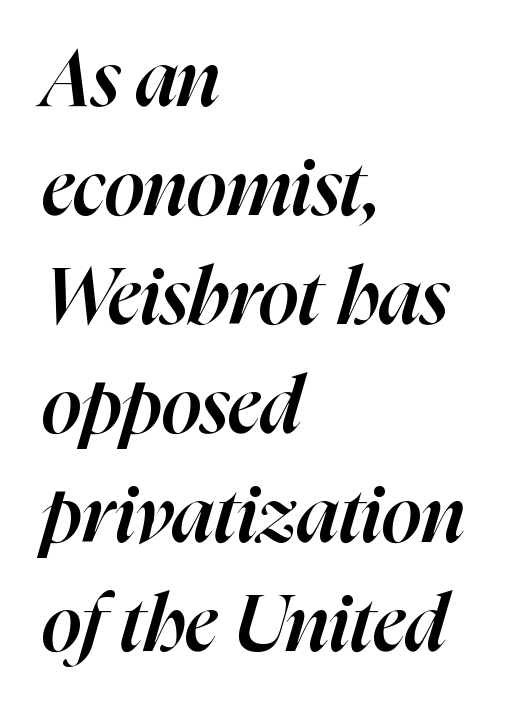
It's the slanting kind of type. Here the designer chose a conventional face with non-uniform glyph widths. The words here are not underlined. The line texture is even and compact thanks to regular tracking. Every row of glyphs begins at an identical x-position on the left.
